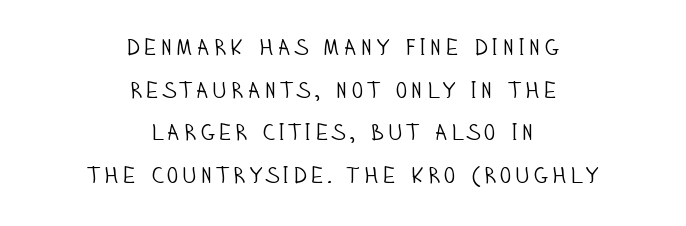
Q: Is the text bold? A: No.
Q: Is the text italic (slanted)? A: No, it is upright.
Q: Is the text underlined? A: No.
Q: How is the paragraph aligned? A: Centered.
